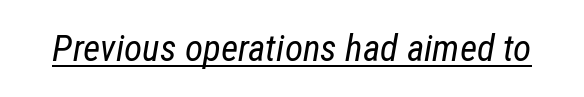
{"italic": "yes", "lean": "right", "slant_degrees": 12, "bold": "no", "weight": "regular", "width": "condensed", "stroke_contrast": "low", "x_height": "medium", "monospaced": "no", "underline": "yes", "letter_spacing": "normal", "letter_spacing_em": 0.0, "glyph_px": 37}
